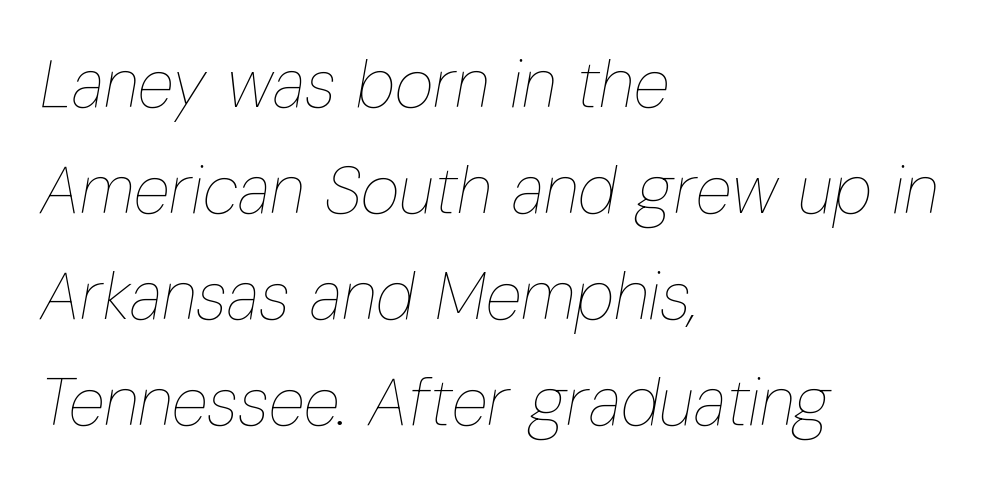
The image shows 67 px thin, condensed type, italic (leaning right); set left-aligned, normal line spacing (1.58x), normal letter spacing, not underlined; low stroke contrast and a medium x-height.
